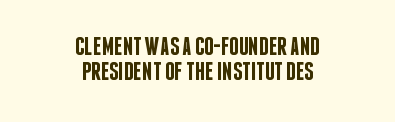
Q: Is the text bold? A: Semi-bold.
Q: Is the text italic (slanted)? A: No, it is upright.
Q: Is the text underlined? A: No.
Q: How is the paragraph aligned? A: Centered.
Q: Is the spacing between letters normal or unusually wide? A: Normal.
Q: Is the spacing between lines tight, normal or loose? A: Tight.
